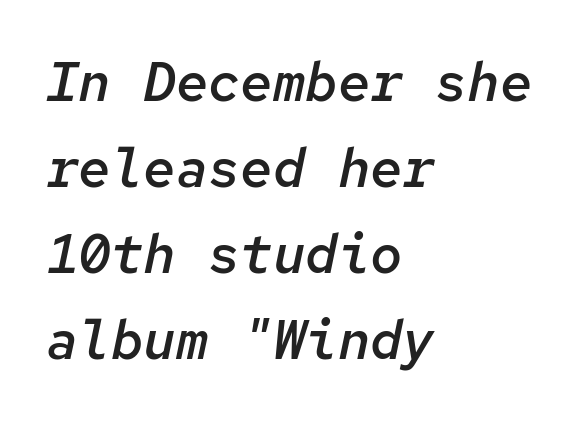
Q: Is the text bold? A: Semi-bold.
Q: Is the text italic (slanted)? A: Yes, it leans right by about 12 degrees.
Q: Is the text underlined? A: No.
Q: How is the paragraph aligned? A: Left-aligned.
Q: Is the spacing between letters normal or unusually wide? A: Normal.
Q: Is the spacing between lines tight, normal or loose? A: Normal.
Q: Width (condensed, normal, or wide)? A: Normal.
Q: Stroke contrast? A: Low.
Q: x-height? A: Medium.
Q: Monospaced? A: Yes.
